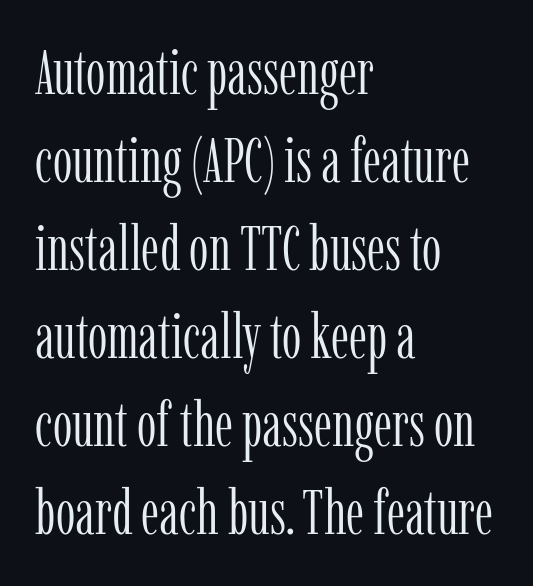
The image shows 62 px light, condensed serif type, upright; set left-aligned, normal line spacing (1.42x), normal letter spacing, not underlined; low stroke contrast and a medium x-height.
